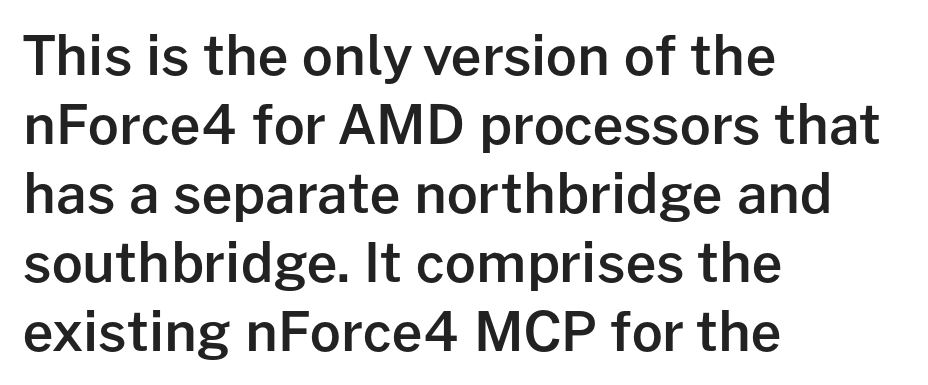
Q: Is the text bold? A: Semi-bold.
Q: Is the text italic (slanted)? A: No, it is upright.
Q: Is the typeface a serif or a sans-serif typeface? A: Sans-serif.
Q: Is the text underlined? A: No.
Q: How is the paragraph aligned? A: Left-aligned.
Q: Is the spacing between letters normal or unusually wide? A: Normal.
Q: Is the spacing between lines tight, normal or loose? A: Normal.
Q: Width (condensed, normal, or wide)? A: Normal.
Q: Stroke contrast? A: Low.
Q: x-height? A: Medium.
Q: Monospaced? A: No.
